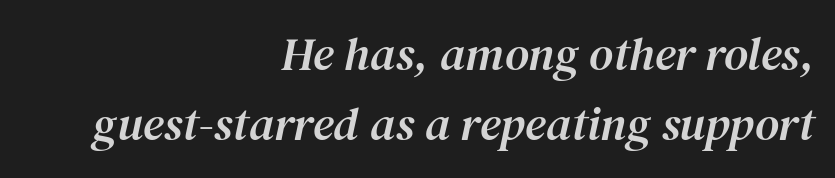
Horizontally, the lines are justified to the trailing edge only. You can tell it's italic because the verticals aren't actually vertical. Font category for this specimen: serif. Honestly, the letter spacing is just normal — you wouldn't notice it. Honestly, there is no underline to notice here at all. Proportional: the letters do not fall into vertical columns.
